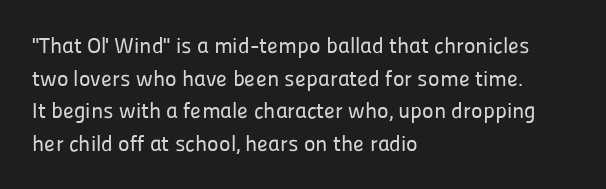
The string is rendered with underlining switched off. Successive baselines arrive at the customary interval. The paragraph shown leans on its left margin. Do the letters lean? They stand straight. The passage shown has conventional tracking throughout.
